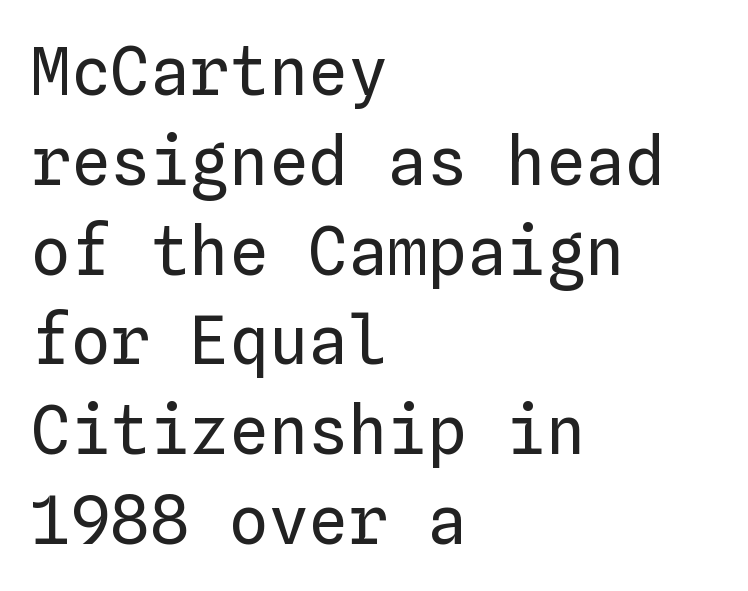
Q: Is the text bold? A: No.
Q: Is the text italic (slanted)? A: No, it is upright.
Q: Is the text underlined? A: No.
Q: How is the paragraph aligned? A: Left-aligned.
Q: Is the spacing between letters normal or unusually wide? A: Normal.
Q: Is the spacing between lines tight, normal or loose? A: Normal.
Q: Width (condensed, normal, or wide)? A: Normal.
Q: Stroke contrast? A: Low.
Q: x-height? A: Medium.
Q: Monospaced? A: Yes.
